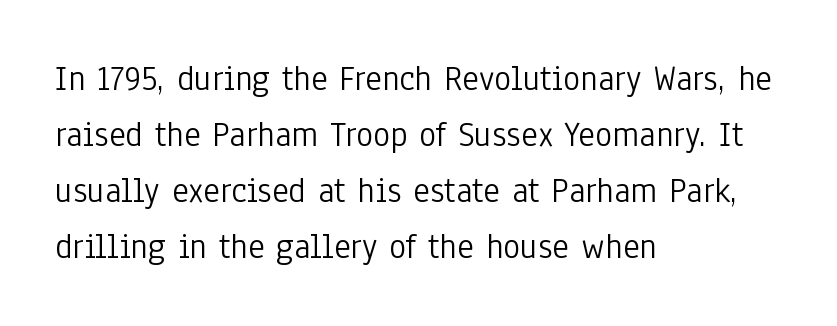
Are there feet on the stems? There aren't — it's a sans. Think of a printed novel: that variable character pitch is what you see here. Left-aligned paragraph, ragged on the right. Stroke thickness stays within the range of a standard reading face or lighter.
